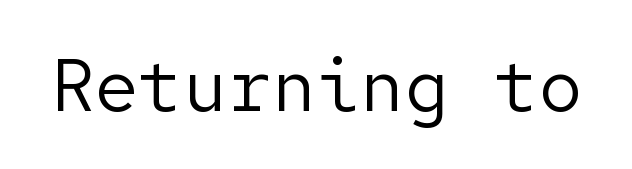
{"serif": "no", "italic": "no", "bold": "no", "weight": "regular", "width": "normal", "stroke_contrast": "low", "x_height": "medium", "underline": "no", "letter_spacing": "normal", "letter_spacing_em": 0.0, "glyph_px": 74}
